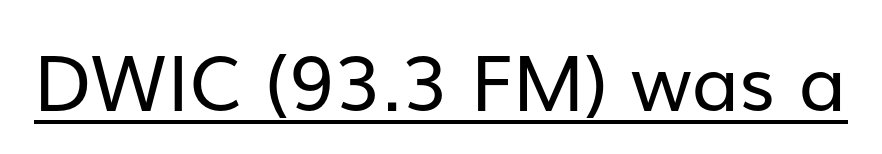
The font family rendered here belongs to the sans-serif group. These lines are rendered in a variable-pitch font. These lines keep a tight, regular rhythm from letter to letter. Letters have the restrained weight of plain body copy at most. The specimen includes a rule beneath the text block's lines. Ascenders rise straight up at ninety degrees.
